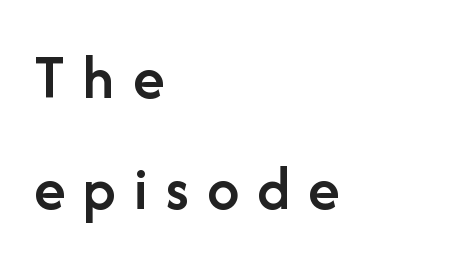
{"serif": "no", "italic": "no", "bold": "semi", "weight": "semibold", "width": "normal", "stroke_contrast": "low", "x_height": "medium", "monospaced": "no", "underline": "no", "align": "left", "line_spacing_ratio": 1.74, "letter_spacing": "wide", "letter_spacing_em": 0.28, "glyph_px": 64}
